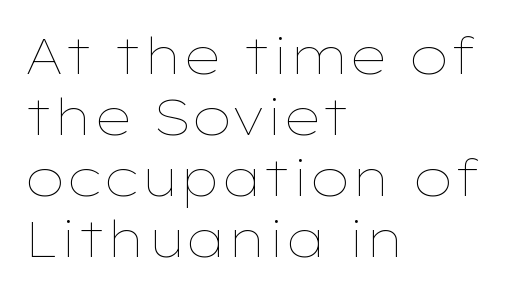
The image shows 50 px thin, wide type, upright; set left-aligned, line spacing 1.22x, normal letter spacing, not underlined; low stroke contrast and a medium x-height.
